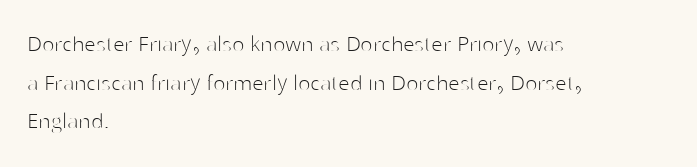
The image shows 26 px text type, upright; set left-aligned, normal line spacing (1.49x), normal letter spacing, not underlined.
